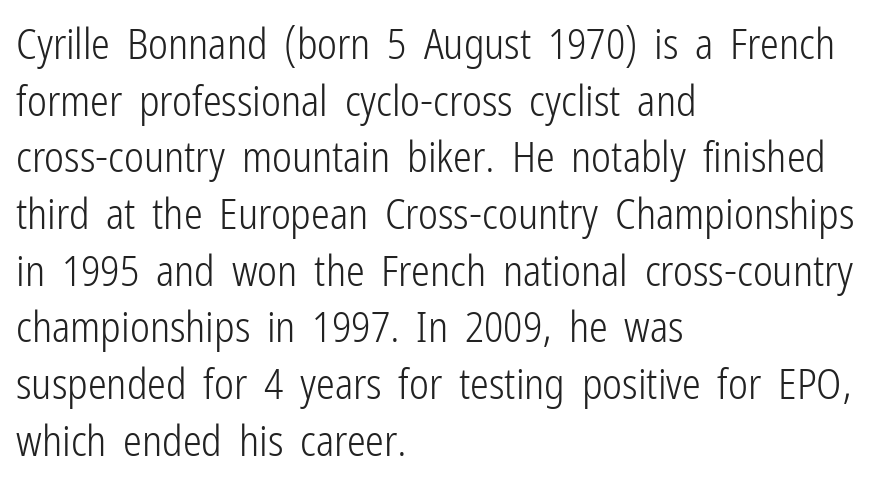
{"serif": "no", "italic": "no", "bold": "no", "weight": "light", "width": "condensed", "stroke_contrast": "low", "x_height": "medium", "monospaced": "no", "underline": "no", "align": "left", "line_spacing": "normal", "line_spacing_ratio": 1.35, "letter_spacing": "normal", "letter_spacing_em": 0.0, "glyph_px": 42}
